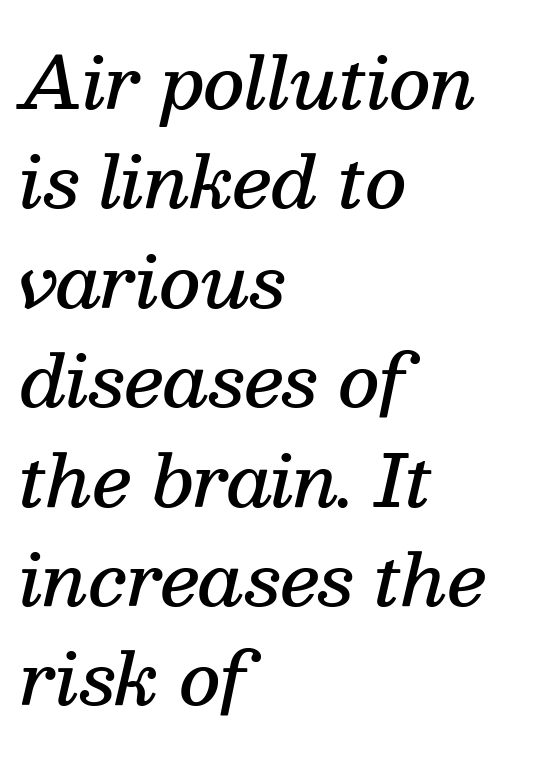
{"serif": "yes", "italic": "yes", "lean": "right", "slant_degrees": 13, "bold": "semi", "weight": "semibold", "width": "normal", "stroke_contrast": "medium", "x_height": "medium", "monospaced": "no", "underline": "no", "align": "left", "line_spacing": "normal", "line_spacing_ratio": 1.4, "letter_spacing": "normal", "letter_spacing_em": 0.0, "glyph_px": 71}
